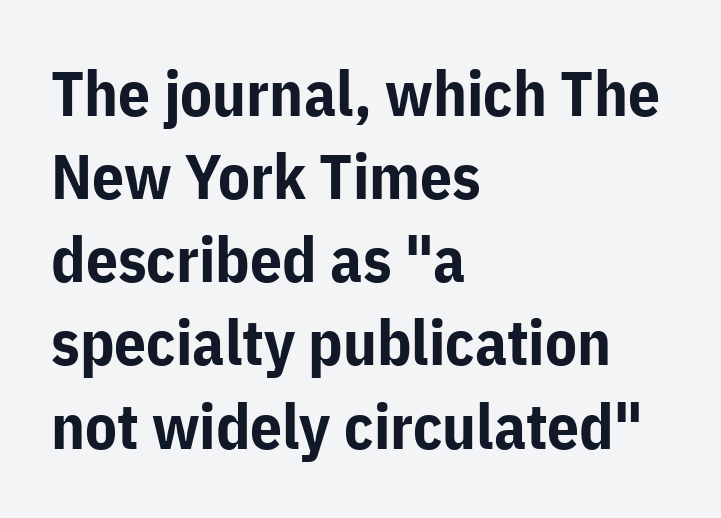
Honestly, the row spacing looks completely unremarkable. Alignment: flush left. Italic? Not at all — the glyphs are vertical. Serif or sans? Sans — the stroke terminals are bare. Decoration check: the copy has no underline.
